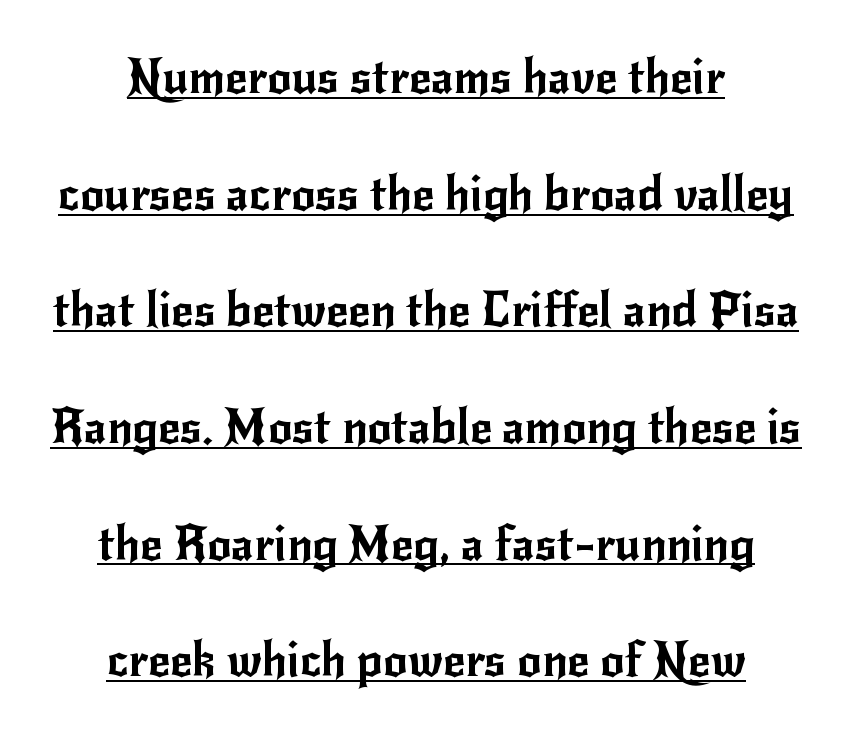
Q: Is the text italic (slanted)? A: No, it is upright.
Q: Is the typeface a serif or a sans-serif typeface? A: Sans-serif.
Q: Is the text underlined? A: Yes.
Q: How is the paragraph aligned? A: Centered.
Q: Is the spacing between letters normal or unusually wide? A: Normal.
Q: Is the spacing between lines tight, normal or loose? A: Loose.
Q: Width (condensed, normal, or wide)? A: Normal.
Q: Stroke contrast? A: Low.
Q: x-height? A: Small.
Q: Monospaced? A: No.
